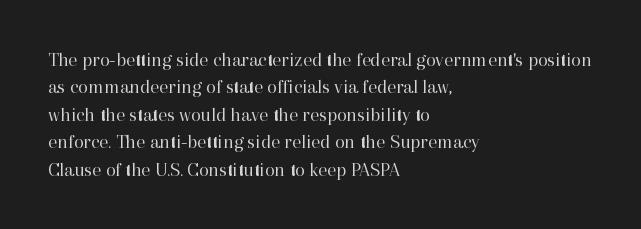
Caption: standard tracking, unaltered. Alignment: flush left. Line spacing here is normal. Weight: not bold — regular or lighter.
